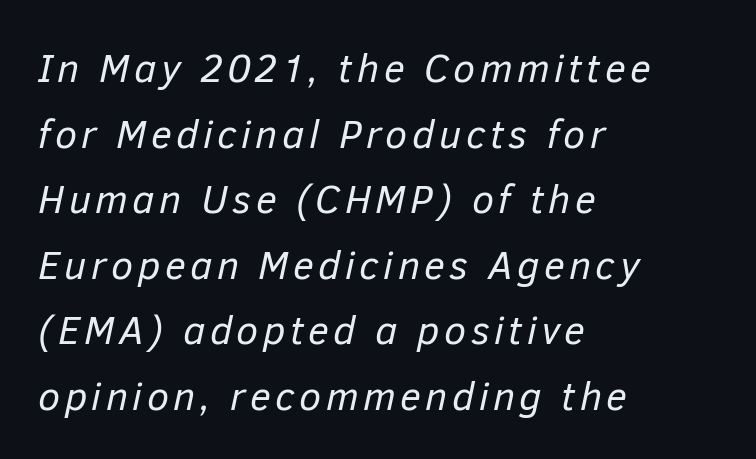
The image shows 40 px regular-weight type, italic (leaning right); set left-aligned, normal line spacing (1.64x), not underlined; low stroke contrast and a medium x-height.
